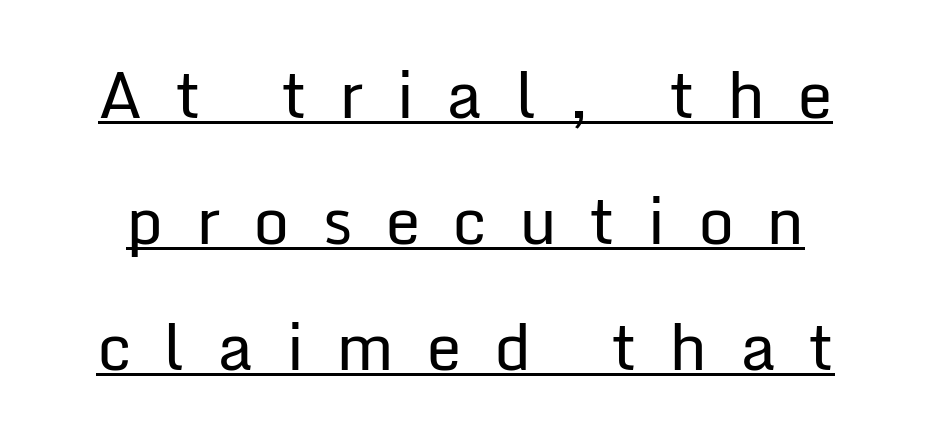
{"serif": "no", "italic": "no", "bold": "no", "weight": "regular", "width": "normal", "stroke_contrast": "low", "x_height": "medium", "monospaced": "no", "underline": "yes", "line_spacing": "loose", "line_spacing_ratio": 1.97, "letter_spacing": "wide", "letter_spacing_em": 0.5, "glyph_px": 64}
